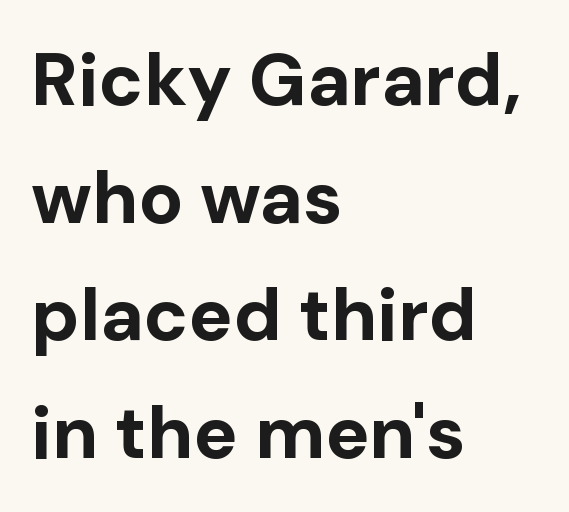
The image shows 74 px bold sans-serif type, upright; set left-aligned, normal line spacing (1.59x), normal letter spacing, not underlined; low stroke contrast and a medium x-height.
